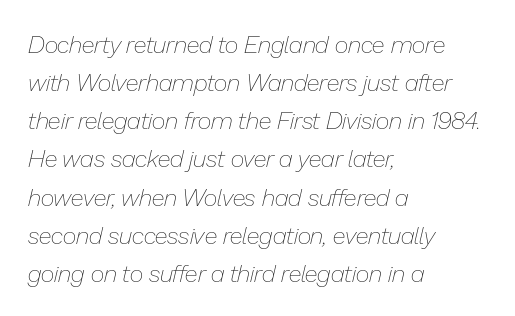
{"italic": "yes", "lean": "right", "slant_degrees": 13, "bold": "no", "underline": "no", "align": "left", "line_spacing": "normal", "line_spacing_ratio": 1.59, "letter_spacing": "normal", "letter_spacing_em": 0.0, "glyph_px": 24}
